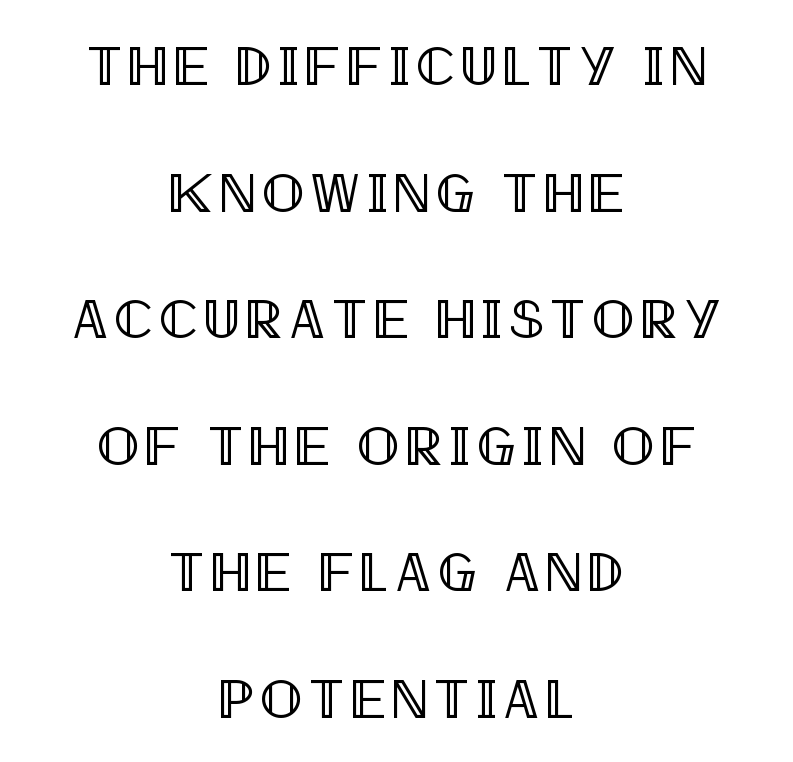
The words here are not underlined. The typesetter chose a symmetrical, centered arrangement here. How would I describe the line gaps? Wide and relaxed. Here the designer chose a conventional face with non-uniform glyph widths. Nope, not italic — everything's standing straight.
